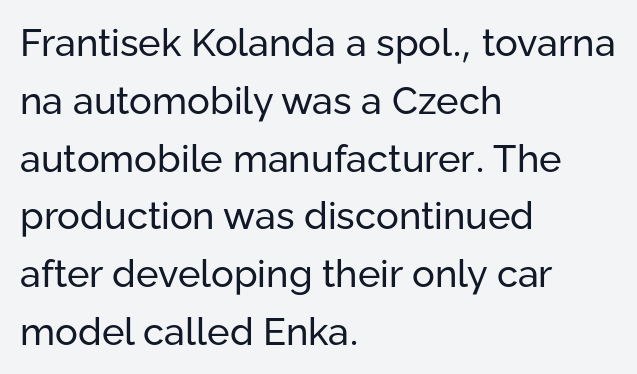
{"serif": "no", "italic": "no", "bold": "no", "weight": "regular", "width": "normal", "stroke_contrast": "low", "x_height": "medium", "monospaced": "no", "underline": "no", "align": "left", "line_spacing": "normal", "line_spacing_ratio": 1.52, "letter_spacing": "normal", "letter_spacing_em": 0.0, "glyph_px": 38}
